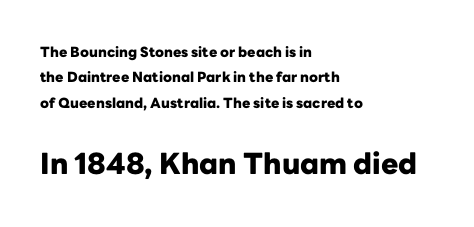
Reading top to bottom, the characters get bigger at the block break. The font is running at its bold setting. Does the copy run flush right? No — it runs flush left. The letters sit at their default tracking, neither squeezed nor spread. Glance below the letters and you will spot only blank space. The font's upright variant was chosen for this text.
